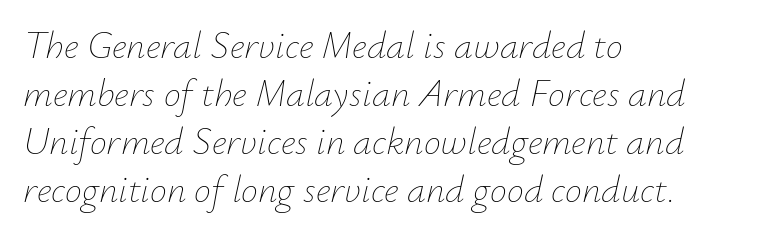
Q: Is the text bold? A: No.
Q: Is the text italic (slanted)? A: Yes, it leans right by about 12 degrees.
Q: Is the text underlined? A: No.
Q: How is the paragraph aligned? A: Left-aligned.
Q: Is the spacing between letters normal or unusually wide? A: Normal.
Q: Is the spacing between lines tight, normal or loose? A: Normal.
Q: Width (condensed, normal, or wide)? A: Normal.
Q: Stroke contrast? A: Low.
Q: x-height? A: Small.
Q: Monospaced? A: No.
